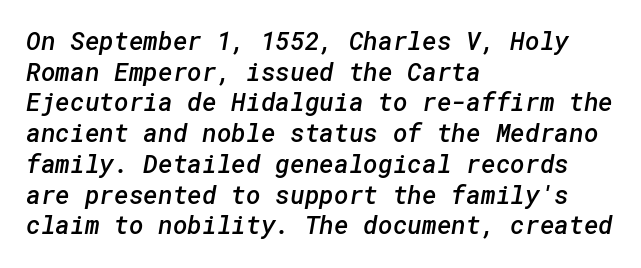
The image shows 25 px text type; set left-aligned, line spacing 1.23x, normal letter spacing, not underlined.
